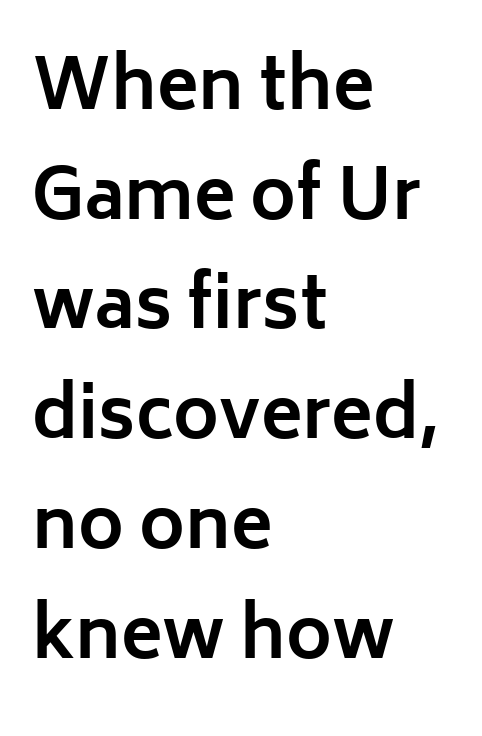
Q: Is the text bold? A: Yes.
Q: Is the text italic (slanted)? A: No, it is upright.
Q: Is the typeface a serif or a sans-serif typeface? A: Sans-serif.
Q: Is the text underlined? A: No.
Q: How is the paragraph aligned? A: Left-aligned.
Q: Is the spacing between letters normal or unusually wide? A: Normal.
Q: Is the spacing between lines tight, normal or loose? A: Normal.
Q: Width (condensed, normal, or wide)? A: Normal.
Q: Stroke contrast? A: Low.
Q: x-height? A: Medium.
Q: Monospaced? A: No.
